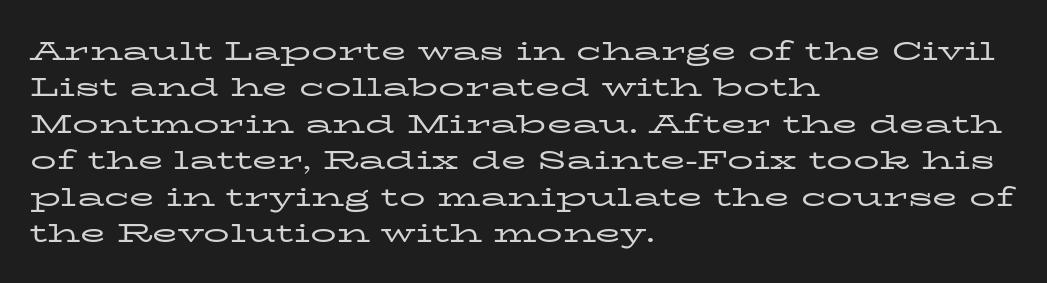
Q: Is the text bold? A: No.
Q: Is the text italic (slanted)? A: No, it is upright.
Q: Is the text underlined? A: No.
Q: How is the paragraph aligned? A: Left-aligned.
Q: Is the spacing between letters normal or unusually wide? A: Normal.
Q: Is the spacing between lines tight, normal or loose? A: Normal.
